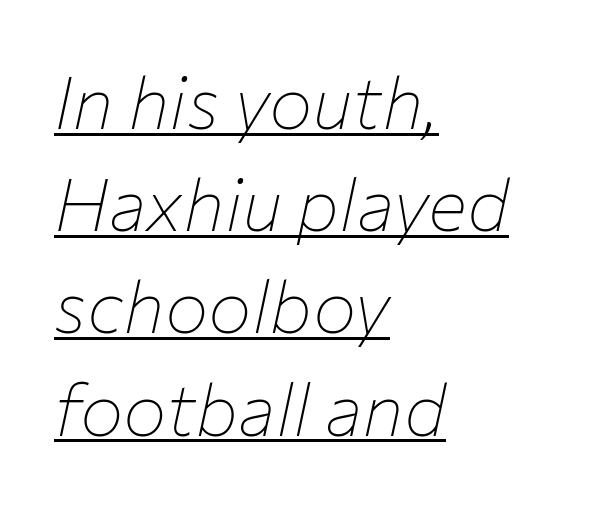
The image shows 73 px thin type, italic (leaning right); set left-aligned, normal line spacing (1.4x), normal letter spacing, underlined; low stroke contrast and a medium x-height.
